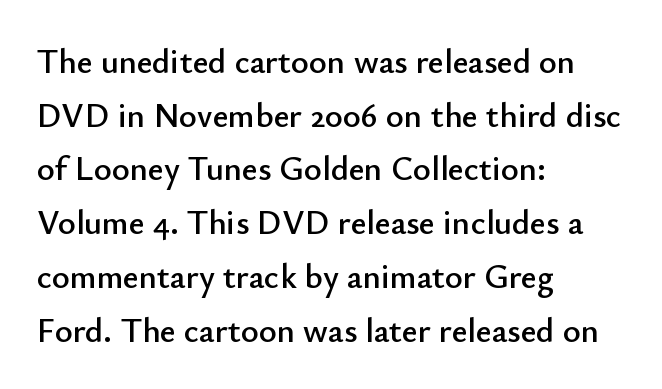
{"serif": "no", "italic": "no", "width": "normal", "stroke_contrast": "low", "x_height": "small", "monospaced": "no", "underline": "no", "align": "left", "line_spacing": "normal", "line_spacing_ratio": 1.58, "letter_spacing": "normal", "letter_spacing_em": 0.0, "glyph_px": 34}
